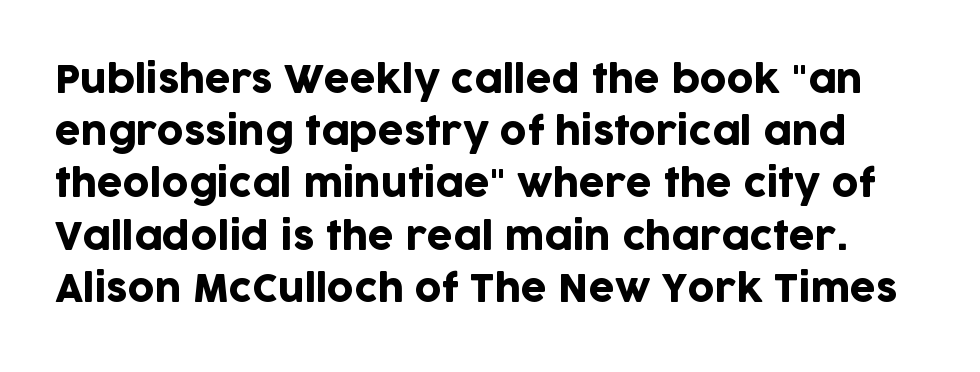
The image shows 37 px sans-serif type, upright; set normal line spacing (1.41x), normal letter spacing, not underlined; low stroke contrast and a large x-height.
